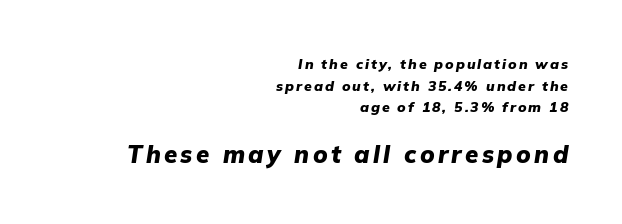
Q: Is the text bold? A: Yes.
Q: Is the text italic (slanted)? A: Yes, it leans right by about 9 degrees.
Q: Is the text underlined? A: No.
Q: How is the paragraph aligned? A: Right-aligned.
Q: Is the spacing between lines tight, normal or loose? A: Normal.
Q: Which block of text is set in a larger size, the first (top) or the second (bottom)? A: The second (bottom) one.
